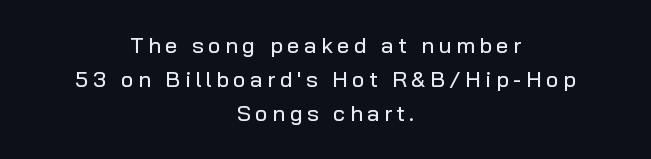
The image shows 22 px text type, upright; set centered, normal line spacing (1.55x), unusually wide letter spacing (+0.2 em), not underlined.
